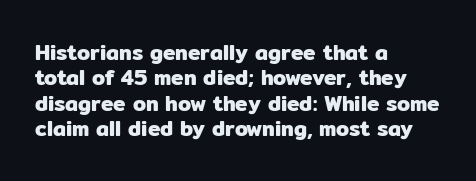
Short and long lines alike share a common starting point at left. Letters rest on an invisible, unmarked baseline. No extra tracking has been applied to these lines. Is there any slant? The stems are plumb.
